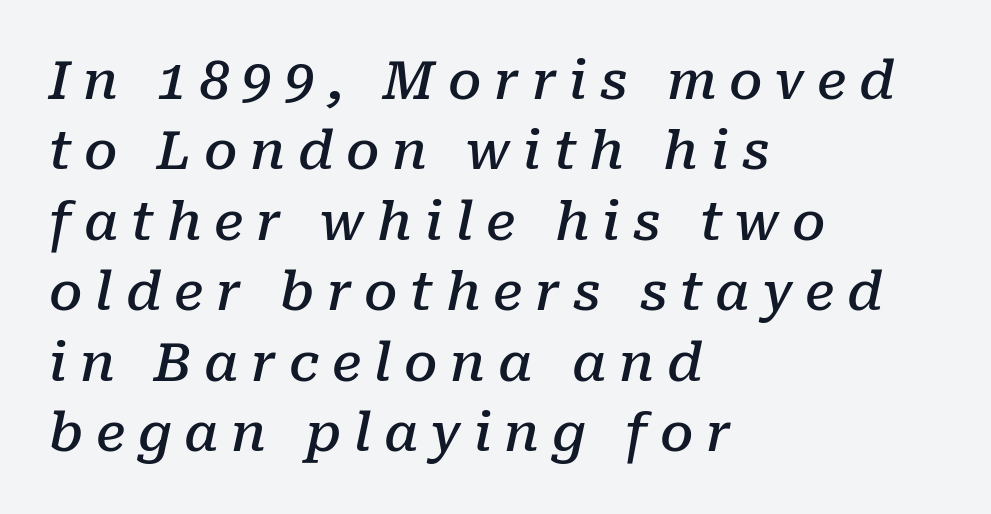
{"serif": "yes", "italic": "yes", "lean": "right", "slant_degrees": 10, "bold": "semi", "weight": "semibold", "width": "normal", "stroke_contrast": "low", "x_height": "medium", "monospaced": "no", "underline": "no", "align": "left", "line_spacing": "normal", "line_spacing_ratio": 1.33, "letter_spacing": "wide", "letter_spacing_em": 0.24, "glyph_px": 53}
